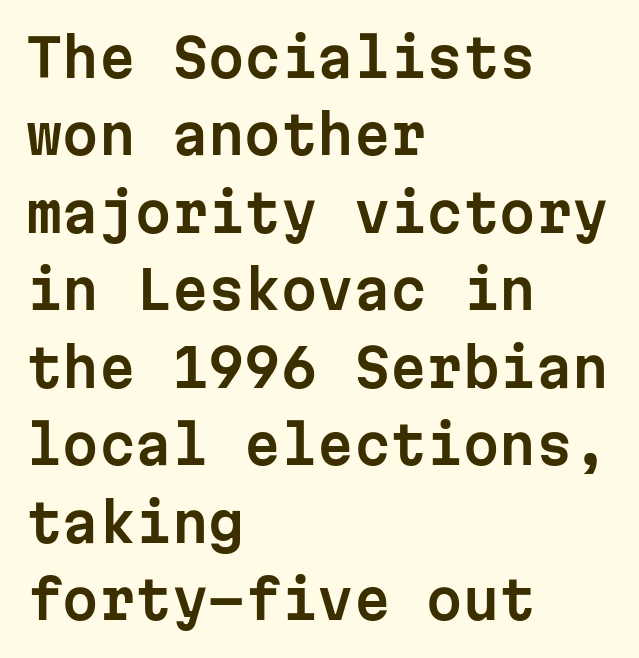
The image shows 52 px sans-serif type, upright, monospaced; set left-aligned, normal line spacing (1.49x), normal letter spacing, not underlined; low stroke contrast and a medium x-height.
